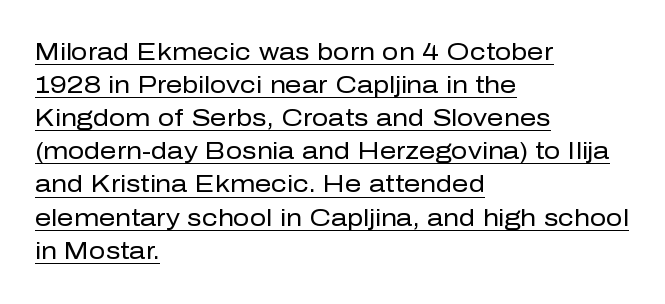
The image shows 23 px text type, upright; set left-aligned, normal line spacing (1.44x), normal letter spacing, underlined.
